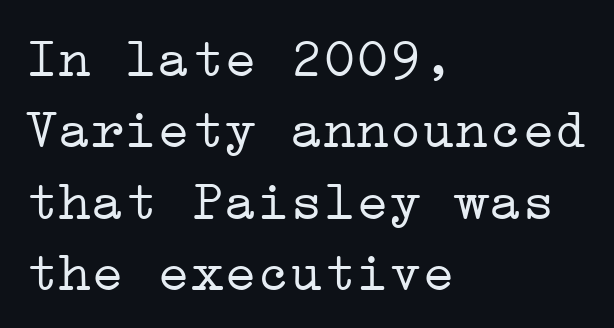
To sum up the face: it has serifs. Reading down the block, your eye returns to a fixed left position each line. The weight would be labelled regular, book, light, or lighter still. The rendering keeps characters at their native spacing. Check under the words: just untouched page. Honestly, the row spacing looks completely unremarkable.
